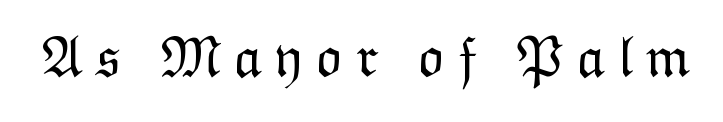
Q: Is the text bold? A: No.
Q: Is the text italic (slanted)? A: No, it is upright.
Q: Is the text underlined? A: No.
Q: Is the spacing between letters normal or unusually wide? A: Unusually wide.
Q: Width (condensed, normal, or wide)? A: Normal.
Q: Stroke contrast? A: Low.
Q: x-height? A: Medium.
Q: Monospaced? A: No.
